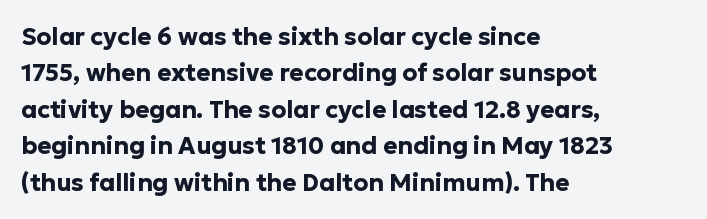
Q: Is the text bold? A: Yes.
Q: Is the text italic (slanted)? A: No, it is upright.
Q: Is the text underlined? A: No.
Q: How is the paragraph aligned? A: Left-aligned.
Q: Is the spacing between letters normal or unusually wide? A: Normal.
Q: Is the spacing between lines tight, normal or loose? A: Normal.
